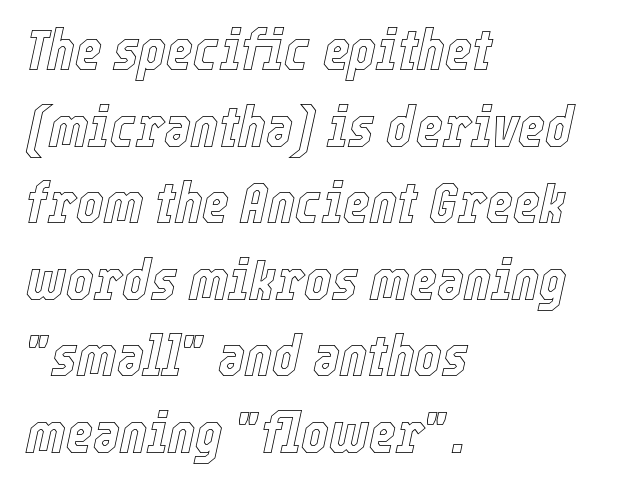
Underlining? Definitely not there. Character widths vary here, with narrow letters taking less room than wide ones. The rendering uses a moderate line-height, typical for paragraphs. Is the type slanted? Yes — the strokes lean at a clear angle. Every row of glyphs begins at an identical x-position on the left. The passage shown has conventional tracking throughout.
